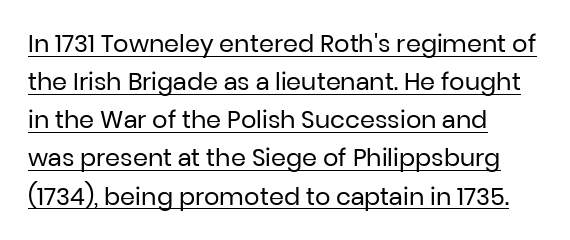
{"italic": "no", "bold": "no", "underline": "yes", "align": "left", "line_spacing": "normal", "line_spacing_ratio": 1.59, "letter_spacing": "normal", "letter_spacing_em": 0.0, "glyph_px": 24}
